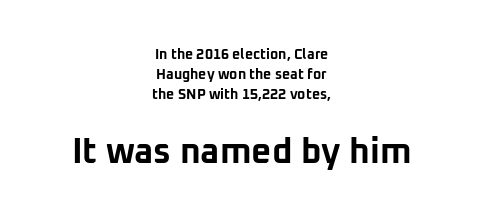
Q: Is the text bold? A: Yes.
Q: Is the text italic (slanted)? A: No, it is upright.
Q: Is the typeface a serif or a sans-serif typeface? A: Sans-serif.
Q: Is the text underlined? A: No.
Q: How is the paragraph aligned? A: Centered.
Q: Is the spacing between letters normal or unusually wide? A: Normal.
Q: Is the spacing between lines tight, normal or loose? A: Normal.
Q: Which block of text is set in a larger size, the first (top) or the second (bottom)? A: The second (bottom) one.
Q: Width (condensed, normal, or wide)? A: Normal.
Q: Stroke contrast? A: Low.
Q: x-height? A: Medium.
Q: Monospaced? A: No.
